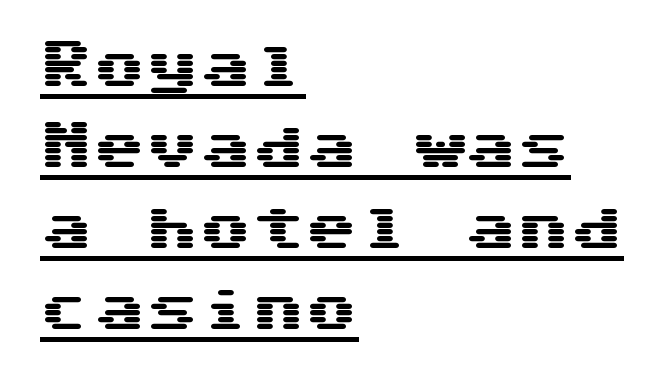
Q: Is the text italic (slanted)? A: No, it is upright.
Q: Is the typeface a serif or a sans-serif typeface? A: Sans-serif.
Q: Is the text underlined? A: Yes.
Q: How is the paragraph aligned? A: Left-aligned.
Q: Is the spacing between letters normal or unusually wide? A: Normal.
Q: Is the spacing between lines tight, normal or loose? A: Normal.
Q: Width (condensed, normal, or wide)? A: Wide.
Q: Stroke contrast? A: Medium.
Q: x-height? A: Medium.
